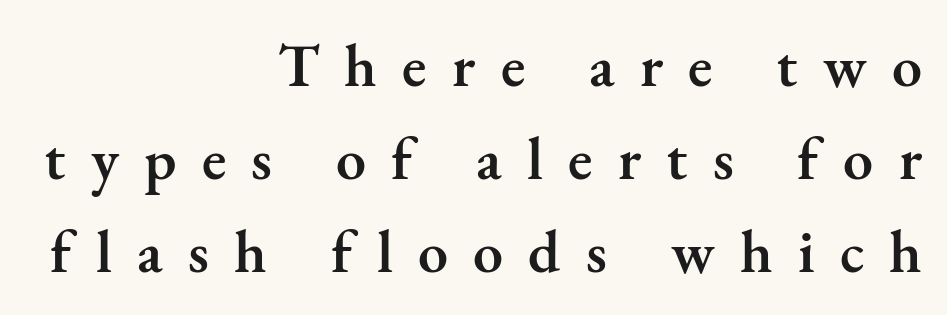
Observe the serifs anchoring each vertical stroke in this sample. The rendering uses natural spacing where letterforms have individual widths. The tracking reads as deliberately expanded to a designer's eye. The characters look somewhat weighty, a semibold short of true bold. Check the space under the baseline: it is left empty. Notice how the passage keeps a crisp vertical edge on the right only.
